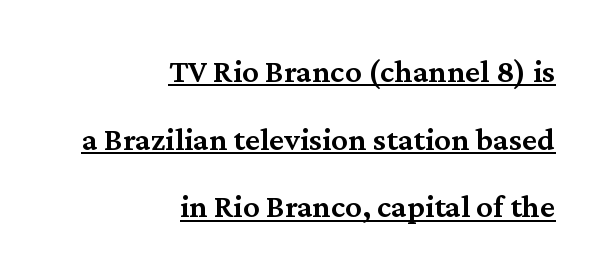
The image shows 33 px semibold serif type, upright; set right-aligned, loose line spacing (2.05x), normal letter spacing, underlined; medium stroke contrast and a medium x-height.
